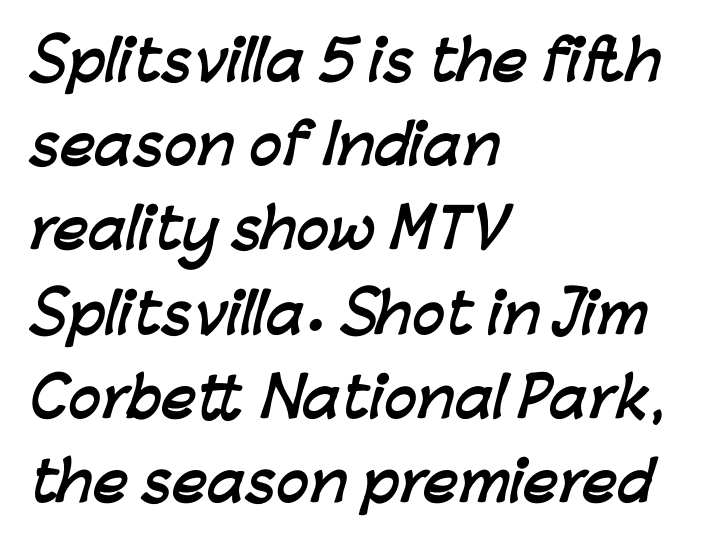
{"serif": "no", "bold": "yes", "weight": "semibold", "width": "normal", "stroke_contrast": "low", "x_height": "medium", "monospaced": "no", "underline": "no", "align": "left", "line_spacing": "normal", "line_spacing_ratio": 1.56, "letter_spacing": "normal", "letter_spacing_em": 0.0, "glyph_px": 54}
